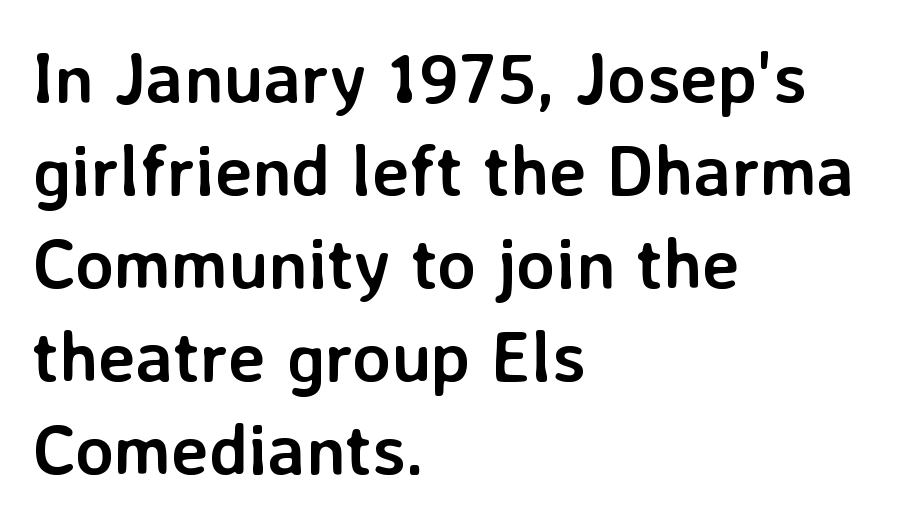
Between one letter and the next there's only the usual sliver of space. The designer left line spacing at the default. This sample uses an upright cut, with every glyph sitting square on the baseline. Teacher's note: observe the even left margin — that is flush-left alignment. The words here are not underlined. Stroke terminals: plain, sans-serif.
